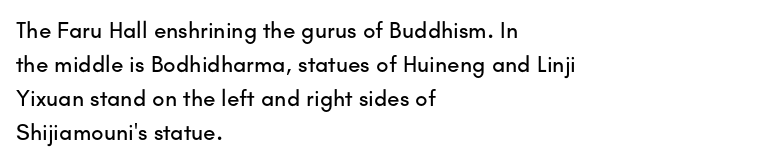
Q: Is the text italic (slanted)? A: No, it is upright.
Q: Is the text underlined? A: No.
Q: How is the paragraph aligned? A: Left-aligned.
Q: Is the spacing between letters normal or unusually wide? A: Normal.
Q: Is the spacing between lines tight, normal or loose? A: Normal.
